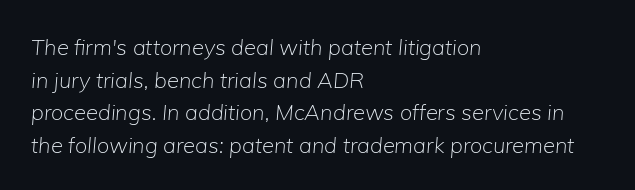
{"italic": "yes", "lean": "right", "slant_degrees": 5, "bold": "no", "underline": "no", "align": "left", "line_spacing": "normal", "line_spacing_ratio": 1.48, "letter_spacing": "normal", "letter_spacing_em": 0.0, "glyph_px": 22}
